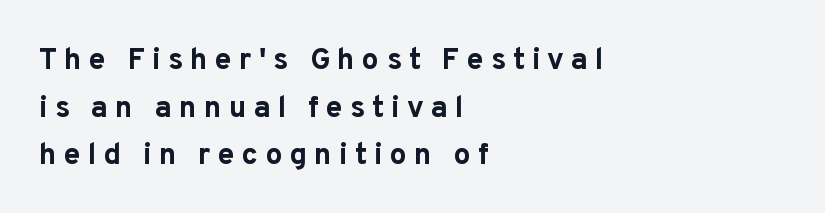
Glyph-to-glyph distance is far greater than everyday printed text. Does the leading feel generous? No, just average. Here the designer chose a conventional face with non-uniform glyph widths. Words float on clear page, feet unadorned.
